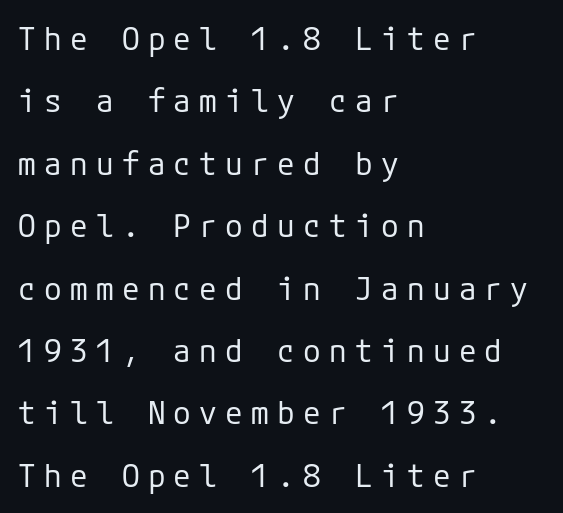
Each stroke keeps to a modest, everyday thickness or less. Letter spacing: wide. Line spacing here is loose. No italicization has been applied; the sample stays upright.
